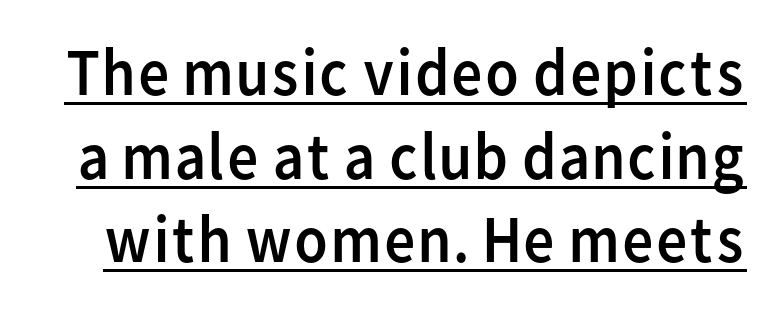
Q: Is the text bold? A: No.
Q: Is the text italic (slanted)? A: No, it is upright.
Q: Is the typeface a serif or a sans-serif typeface? A: Sans-serif.
Q: Is the text underlined? A: Yes.
Q: Is the spacing between letters normal or unusually wide? A: Normal.
Q: Width (condensed, normal, or wide)? A: Normal.
Q: Stroke contrast? A: Low.
Q: x-height? A: Medium.
Q: Monospaced? A: No.
